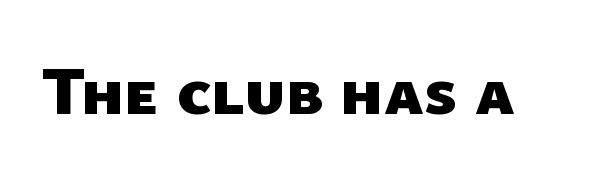
{"serif": "no", "bold": "yes", "weight": "heavy", "width": "normal", "stroke_contrast": "low", "x_height": "medium", "monospaced": "no", "underline": "no", "letter_spacing": "normal", "letter_spacing_em": 0.0, "glyph_px": 69}
